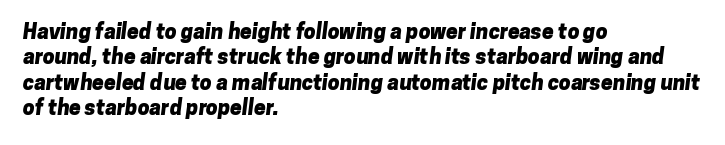
{"bold": "yes", "underline": "no", "align": "left", "line_spacing_ratio": 1.21, "letter_spacing": "normal", "letter_spacing_em": 0.0, "glyph_px": 21}
